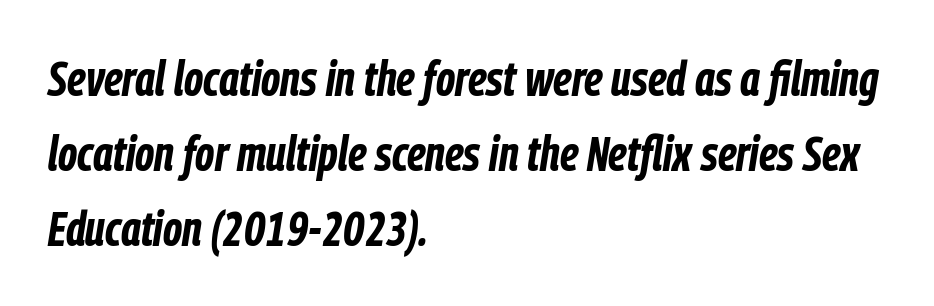
Q: Is the text bold? A: Yes.
Q: Is the text italic (slanted)? A: Yes, it leans right by about 9 degrees.
Q: Is the text underlined? A: No.
Q: How is the paragraph aligned? A: Left-aligned.
Q: Is the spacing between letters normal or unusually wide? A: Normal.
Q: Is the spacing between lines tight, normal or loose? A: Normal.
Q: Width (condensed, normal, or wide)? A: Condensed.
Q: Stroke contrast? A: Low.
Q: x-height? A: Medium.
Q: Monospaced? A: No.
